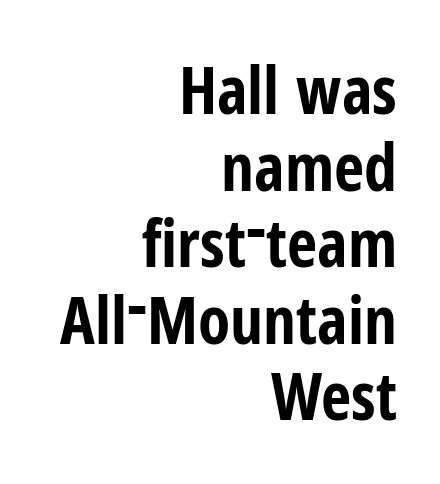
The image shows 66 px bold, condensed sans-serif type, upright; set right-aligned, line spacing 1.16x, normal letter spacing, not underlined; low stroke contrast and a medium x-height.
